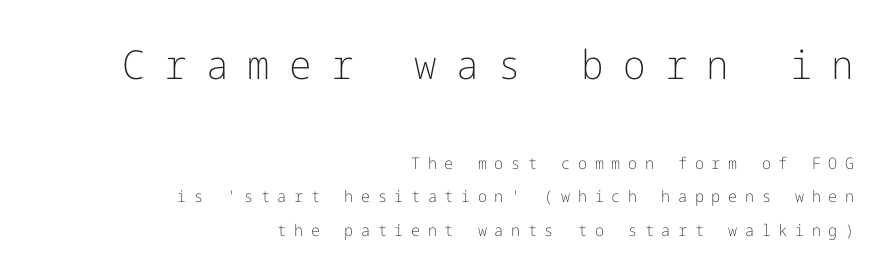
The image shows 40 px light sans-serif type, upright; set right-aligned, loose line spacing (2.08x), unusually wide letter spacing (+0.48 em), not underlined; the first (top) block is 2.5x larger; low stroke contrast and a medium x-height.
